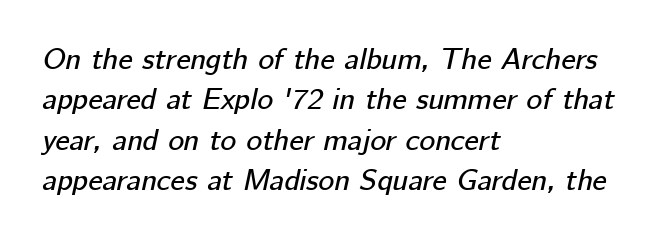
The letterforms sit shoulder to shoulder at normal distance. Rendered with sloped, italic letterforms. Do the characters align in a grid? No, the font is proportional. Decoration check: the copy has no underline.
